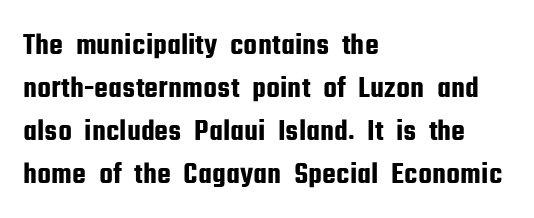
{"serif": "no", "italic": "no", "width": "condensed", "stroke_contrast": "low", "x_height": "medium", "monospaced": "no", "underline": "no", "align": "left", "line_spacing": "normal", "line_spacing_ratio": 1.39, "letter_spacing": "normal", "letter_spacing_em": 0.0, "glyph_px": 31}
